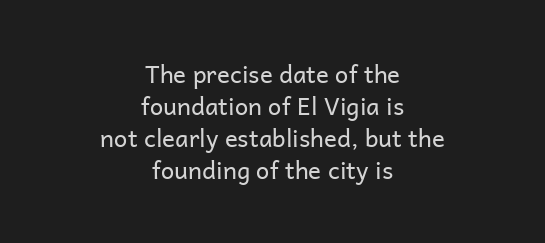
The image shows 24 px text type, upright; set centered, normal line spacing (1.34x), normal letter spacing, not underlined.
